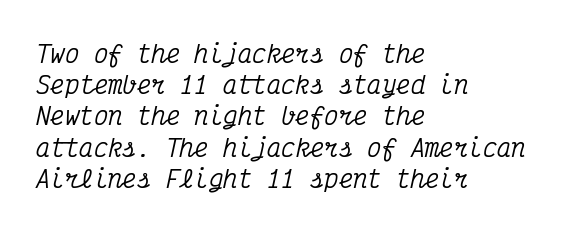
The image shows 24 px text type, italic (leaning right); set left-aligned, normal line spacing (1.3x), normal letter spacing, not underlined.
